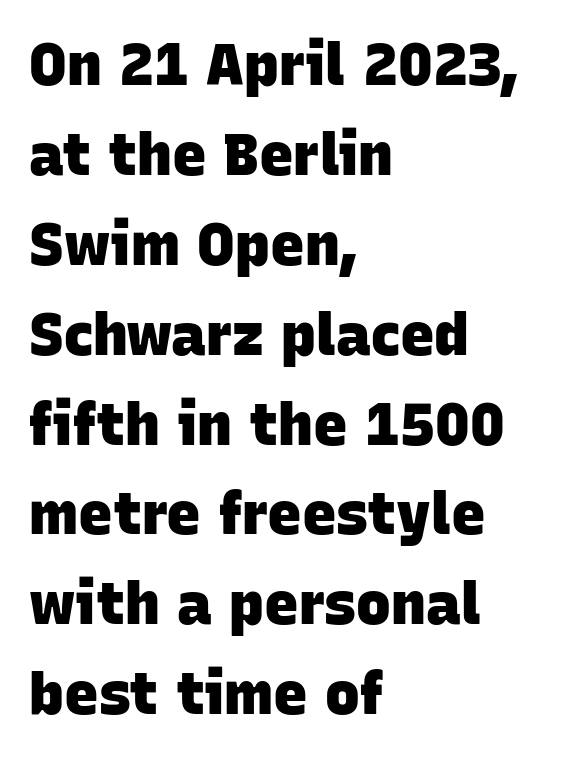
Q: Is the text bold? A: Yes.
Q: Is the typeface a serif or a sans-serif typeface? A: Sans-serif.
Q: Is the text underlined? A: No.
Q: How is the paragraph aligned? A: Left-aligned.
Q: Is the spacing between letters normal or unusually wide? A: Normal.
Q: Is the spacing between lines tight, normal or loose? A: Normal.
Q: Width (condensed, normal, or wide)? A: Normal.
Q: Stroke contrast? A: Low.
Q: x-height? A: Large.
Q: Monospaced? A: No.
